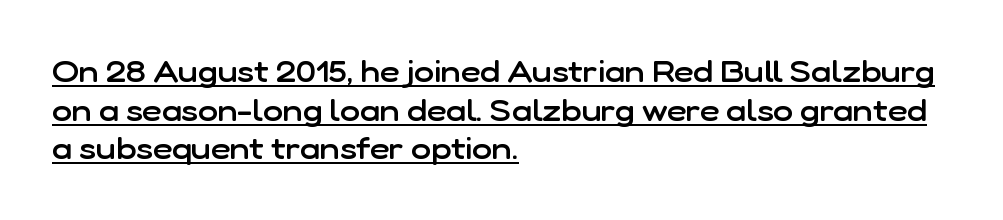
The image shows 30 px semibold sans-serif type, upright; set left-aligned, normal line spacing (1.29x), normal letter spacing, underlined; low stroke contrast and a medium x-height.
